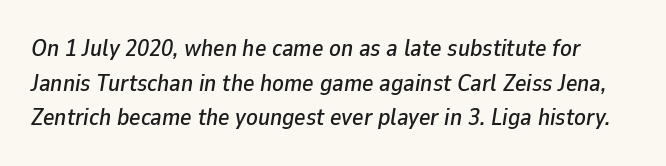
{"italic": "yes", "lean": "right", "slant_degrees": 9, "underline": "no", "line_spacing": "normal", "line_spacing_ratio": 1.44, "letter_spacing": "normal", "letter_spacing_em": 0.0, "glyph_px": 24}
